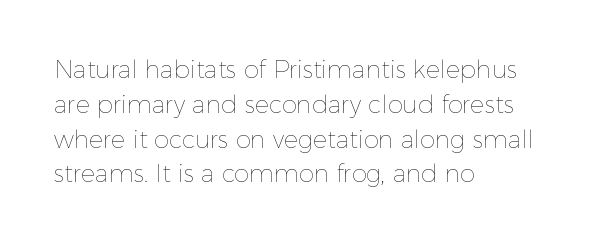
{"italic": "no", "bold": "no", "underline": "no", "align": "left", "line_spacing": "normal", "line_spacing_ratio": 1.45, "letter_spacing": "normal", "letter_spacing_em": 0.0, "glyph_px": 24}
